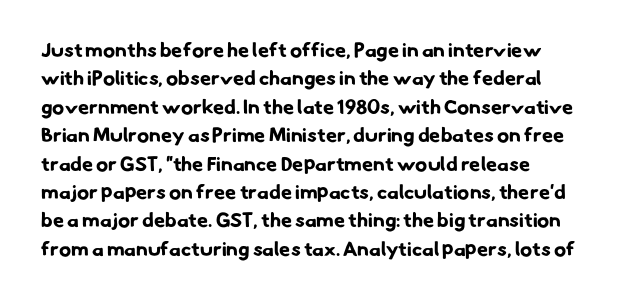
The image shows 20 px bold type; set normal line spacing (1.42x), normal letter spacing, not underlined.
